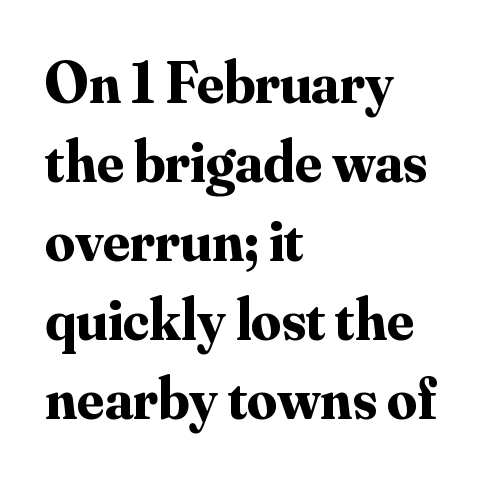
Q: Is the text bold? A: Yes.
Q: Is the text italic (slanted)? A: No, it is upright.
Q: Is the typeface a serif or a sans-serif typeface? A: Serif.
Q: Is the text underlined? A: No.
Q: How is the paragraph aligned? A: Left-aligned.
Q: Is the spacing between letters normal or unusually wide? A: Normal.
Q: Is the spacing between lines tight, normal or loose? A: Normal.
Q: Width (condensed, normal, or wide)? A: Normal.
Q: Stroke contrast? A: Medium.
Q: x-height? A: Small.
Q: Monospaced? A: No.
